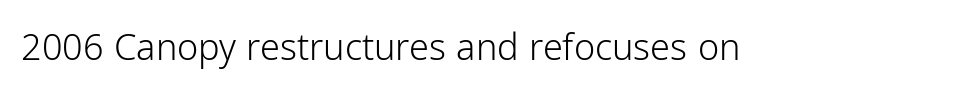
The image shows 36 px light sans-serif type, upright; set normal letter spacing, not underlined; low stroke contrast and a medium x-height.
